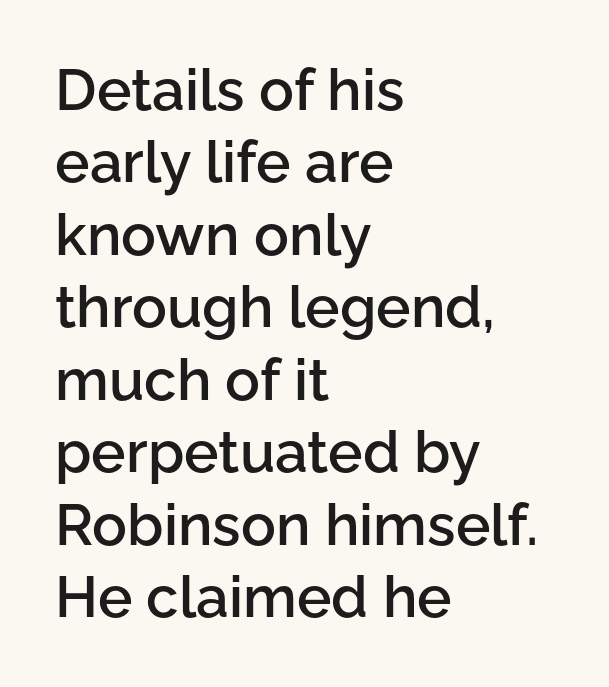
Q: Is the text bold? A: Semi-bold.
Q: Is the text italic (slanted)? A: No, it is upright.
Q: Is the typeface a serif or a sans-serif typeface? A: Sans-serif.
Q: Is the text underlined? A: No.
Q: How is the paragraph aligned? A: Left-aligned.
Q: Is the spacing between letters normal or unusually wide? A: Normal.
Q: Is the spacing between lines tight, normal or loose? A: Normal.
Q: Width (condensed, normal, or wide)? A: Normal.
Q: Stroke contrast? A: Low.
Q: x-height? A: Medium.
Q: Monospaced? A: No.
